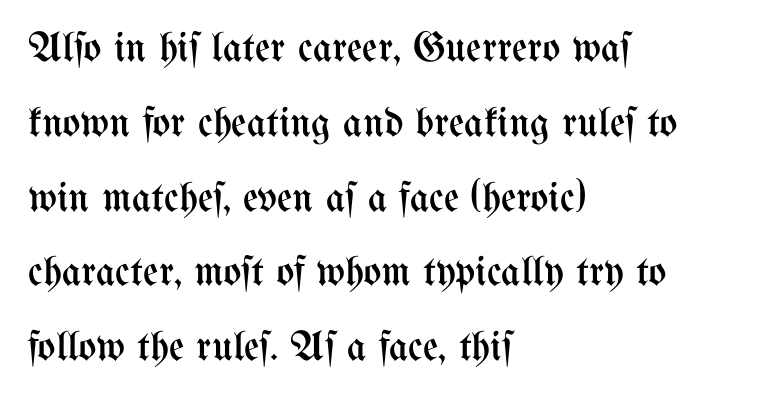
Every row of glyphs begins at an identical x-position on the left. Is the letter spacing exaggerated? No — it looks like the ordinary default. Has an underline been added? It has not. Weight class: somewhere from thin through regular.
